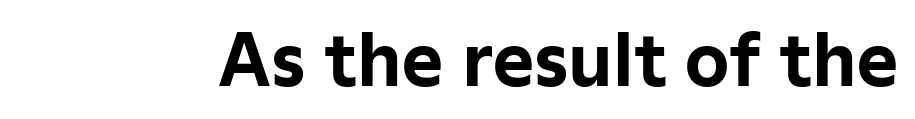
The image shows 70 px bold sans-serif type, upright; set normal letter spacing, not underlined; low stroke contrast and a medium x-height.
